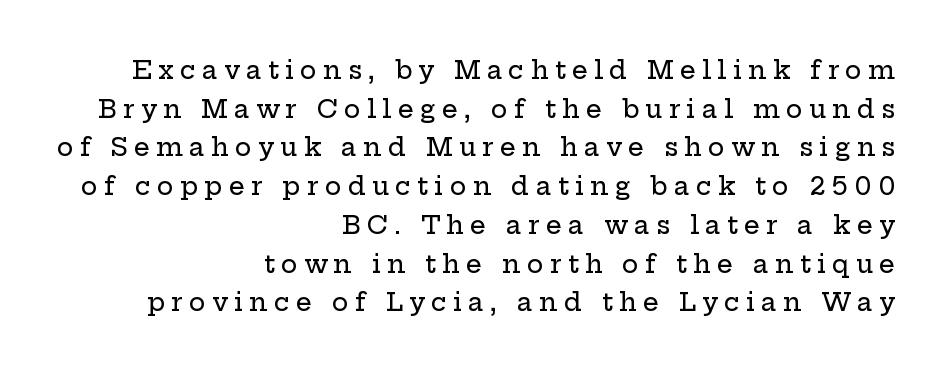
Q: Is the text italic (slanted)? A: No, it is upright.
Q: Is the text underlined? A: No.
Q: How is the paragraph aligned? A: Right-aligned.
Q: Is the spacing between letters normal or unusually wide? A: Unusually wide.
Q: Is the spacing between lines tight, normal or loose? A: Normal.
